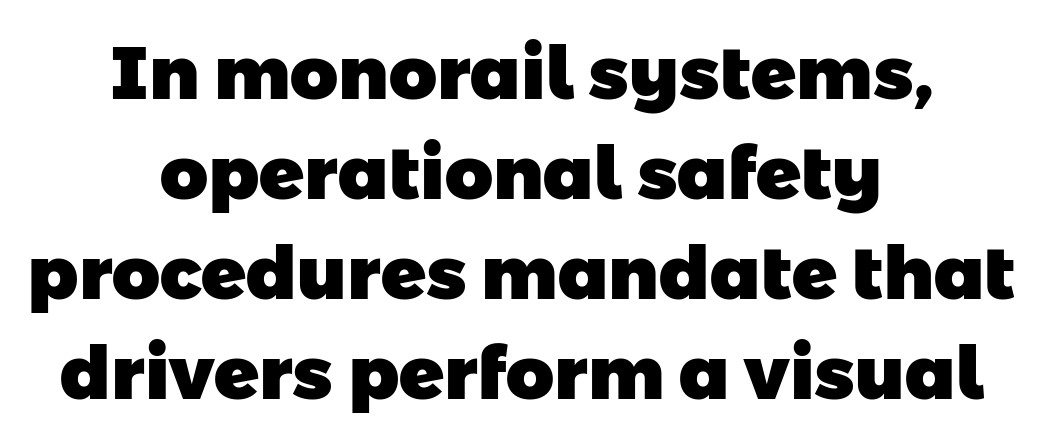
{"serif": "no", "bold": "yes", "weight": "heavy", "width": "normal", "stroke_contrast": "low", "x_height": "medium", "monospaced": "no", "underline": "no", "align": "center", "line_spacing": "normal", "line_spacing_ratio": 1.35, "letter_spacing": "normal", "letter_spacing_em": 0.0, "glyph_px": 74}
